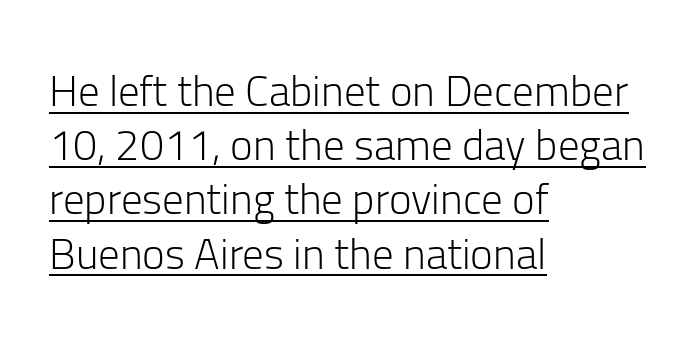
The image shows 43 px light sans-serif type, upright; set left-aligned, normal line spacing (1.26x), normal letter spacing, underlined; low stroke contrast and a medium x-height.
